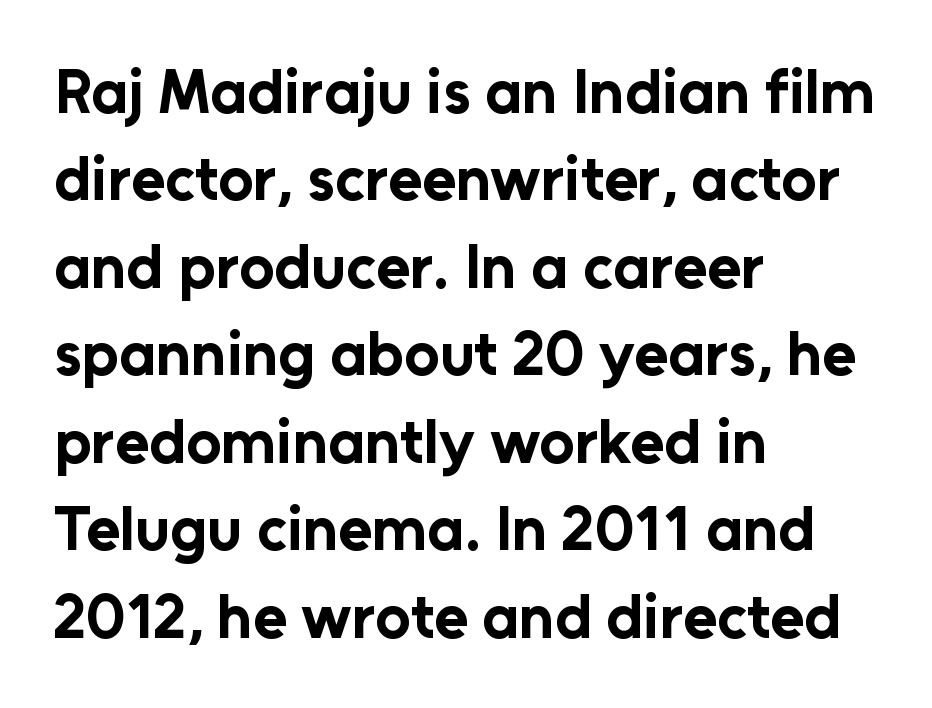
The image shows 62 px bold sans-serif type, upright; set left-aligned, normal line spacing (1.41x), normal letter spacing, not underlined; low stroke contrast and a medium x-height.
